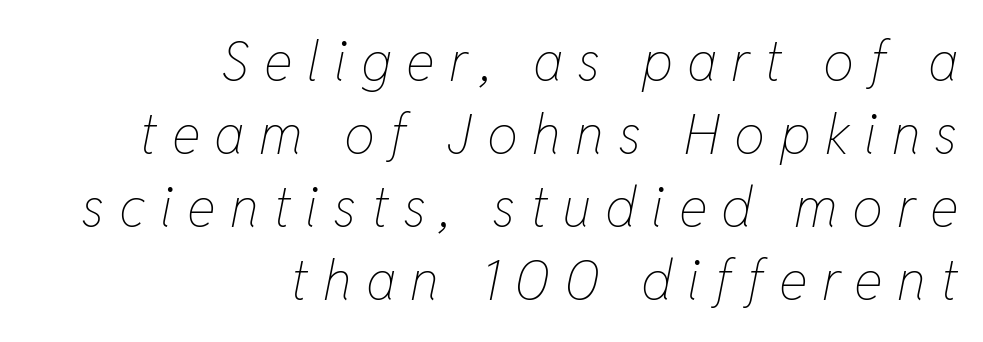
Varying glyph widths throughout — classic text-font behaviour. What stands out about the letter spacing? Its width — letters are far apart. Alignment: flush right. Heft: none added — not bold. The space directly below the letters is spotless. These lines sit exactly where default settings would place them.
